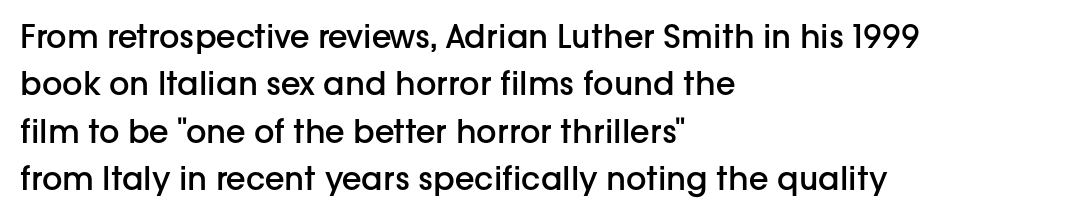
{"serif": "no", "italic": "no", "bold": "semi", "weight": "semibold", "width": "normal", "stroke_contrast": "low", "x_height": "medium", "monospaced": "no", "underline": "no", "align": "left", "line_spacing": "normal", "line_spacing_ratio": 1.48, "letter_spacing": "normal", "letter_spacing_em": 0.0, "glyph_px": 32}
